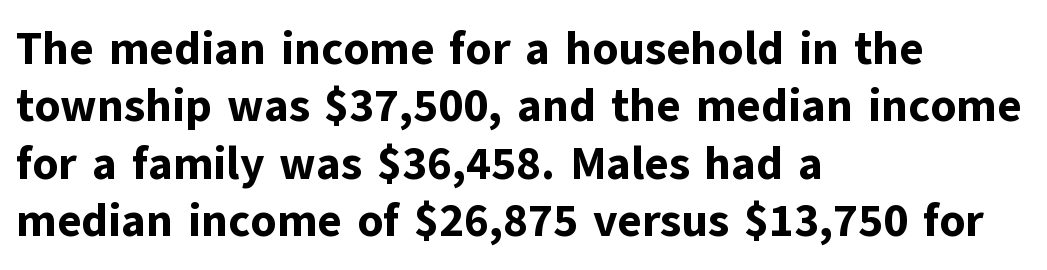
Which margin do the lines hug? The left one — the right edge is uneven. Decoration check: the copy has no underline. The typesetting leans heavy: a genuine bold. Do the characters align in a grid? No, the font is proportional.
